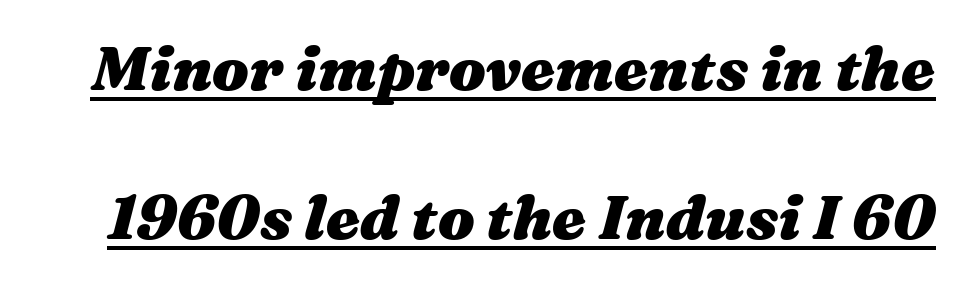
The face used here is proportionally spaced, like ordinary book or web type. The text carries the slant typical of an italic or oblique font. Each line of the rendering has a horizontal stroke beneath the glyphs. On the weight axis this lands at bold, roughly 700. Widely set lines give the paragraph a tall, airy silhouette.
